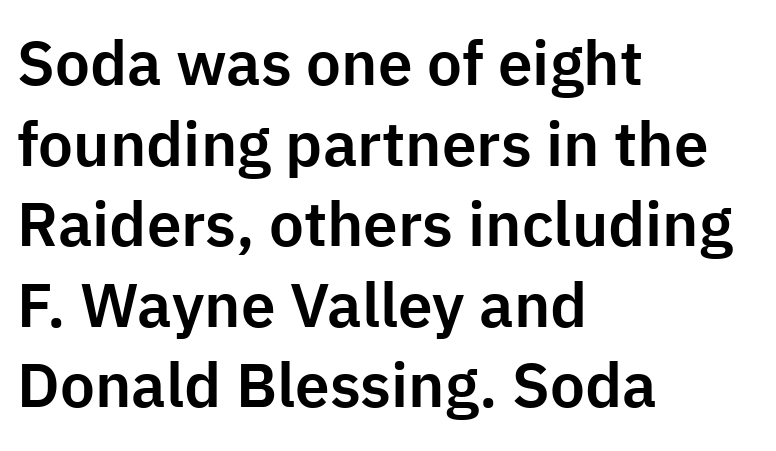
A typesetter would mark this as roman, not italic. The glyphs in this specimen are sans serif. Summary of vertical rhythm: regular, with standard interline spacing. A typesetter would call this proportional, since set widths differ per character.
